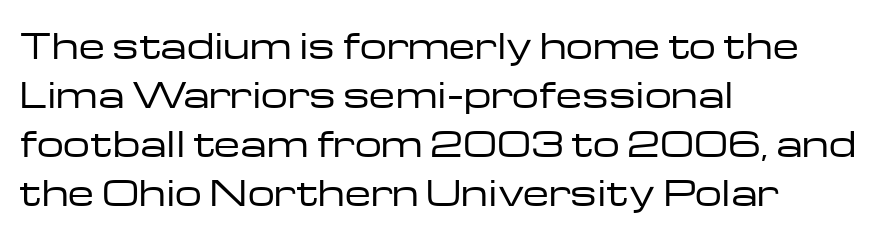
{"serif": "no", "italic": "no", "bold": "no", "weight": "regular", "width": "wide", "stroke_contrast": "low", "x_height": "medium", "monospaced": "no", "underline": "no", "align": "left", "line_spacing": "normal", "line_spacing_ratio": 1.44, "letter_spacing": "normal", "letter_spacing_em": 0.0, "glyph_px": 34}
